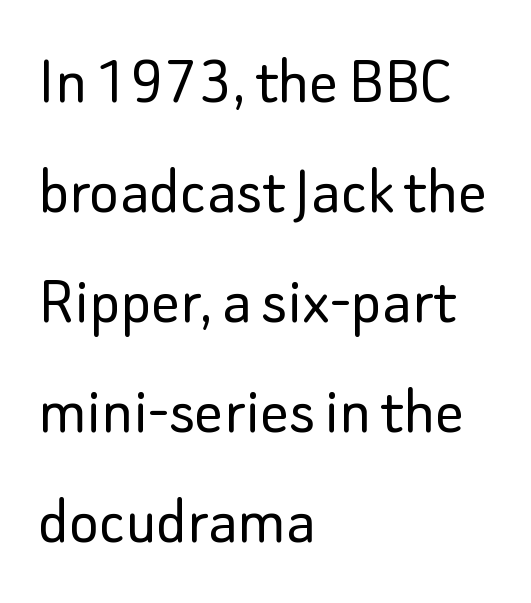
Q: Is the text bold? A: No.
Q: Is the text italic (slanted)? A: No, it is upright.
Q: Is the typeface a serif or a sans-serif typeface? A: Sans-serif.
Q: Is the text underlined? A: No.
Q: How is the paragraph aligned? A: Left-aligned.
Q: Is the spacing between letters normal or unusually wide? A: Normal.
Q: Is the spacing between lines tight, normal or loose? A: Normal.
Q: Width (condensed, normal, or wide)? A: Normal.
Q: Stroke contrast? A: Low.
Q: x-height? A: Small.
Q: Monospaced? A: No.
